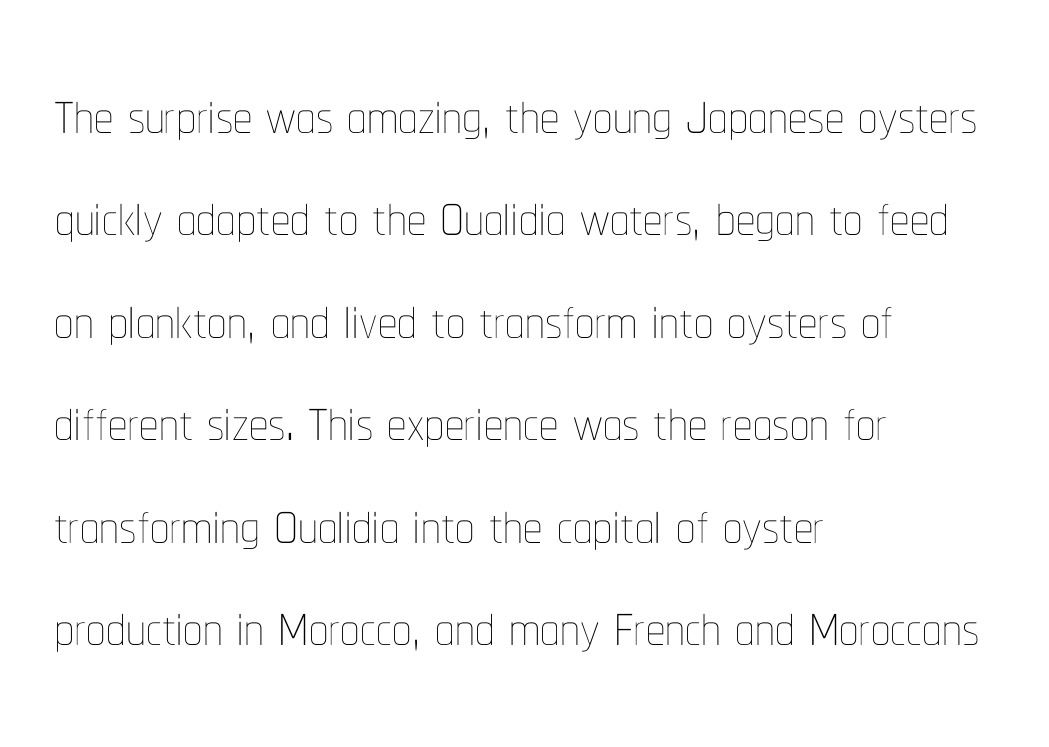
Q: Is the text bold? A: No.
Q: Is the text italic (slanted)? A: No, it is upright.
Q: Is the text underlined? A: No.
Q: How is the paragraph aligned? A: Left-aligned.
Q: Is the spacing between letters normal or unusually wide? A: Normal.
Q: Is the spacing between lines tight, normal or loose? A: Normal.
Q: Width (condensed, normal, or wide)? A: Condensed.
Q: Stroke contrast? A: Low.
Q: x-height? A: Medium.
Q: Monospaced? A: No.
